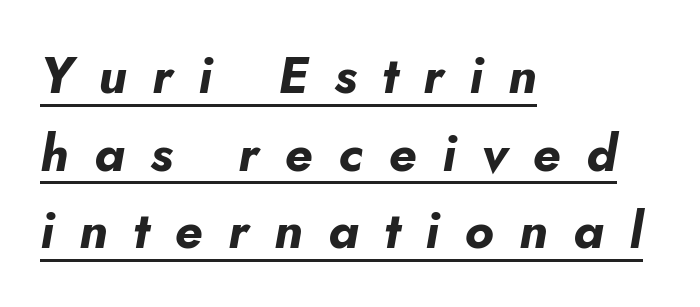
Q: Is the text bold? A: Yes.
Q: Is the text italic (slanted)? A: Yes, it leans right by about 10 degrees.
Q: Is the text underlined? A: Yes.
Q: How is the paragraph aligned? A: Left-aligned.
Q: Is the spacing between letters normal or unusually wide? A: Unusually wide.
Q: Is the spacing between lines tight, normal or loose? A: Normal.
Q: Width (condensed, normal, or wide)? A: Normal.
Q: Stroke contrast? A: Low.
Q: x-height? A: Small.
Q: Monospaced? A: No.
